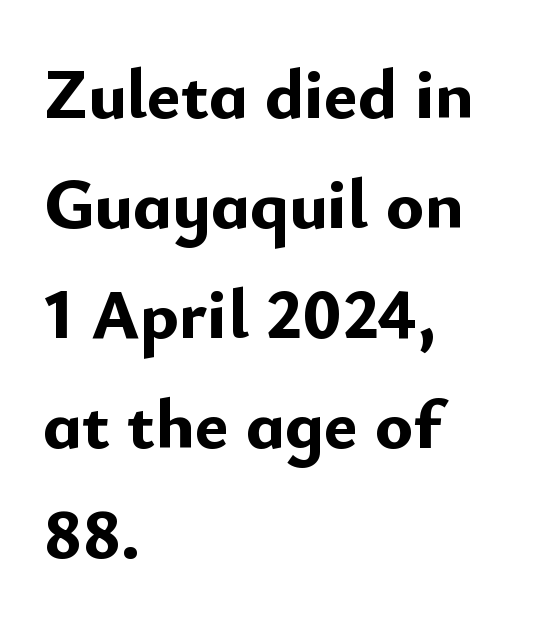
Is the type bold? Yes — the strokes are clearly thick and heavy. Proportional: the letters do not fall into vertical columns. The area under the type is left untouched. Do the letters lean? They stand straight. You can tell from the bare stems that sans-serif type was used.
